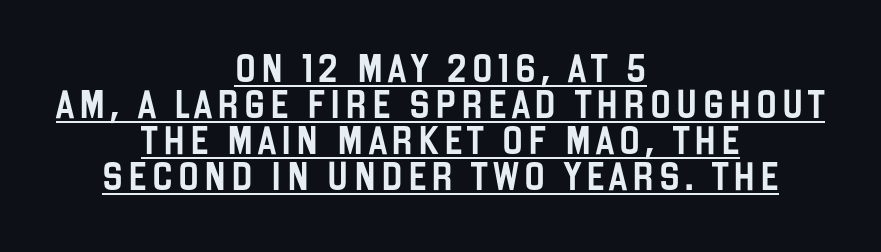
{"serif": "no", "italic": "no", "width": "condensed", "stroke_contrast": "low", "x_height": "large", "monospaced": "no", "underline": "yes", "align": "center", "line_spacing": "normal", "line_spacing_ratio": 1.29, "glyph_px": 28}
